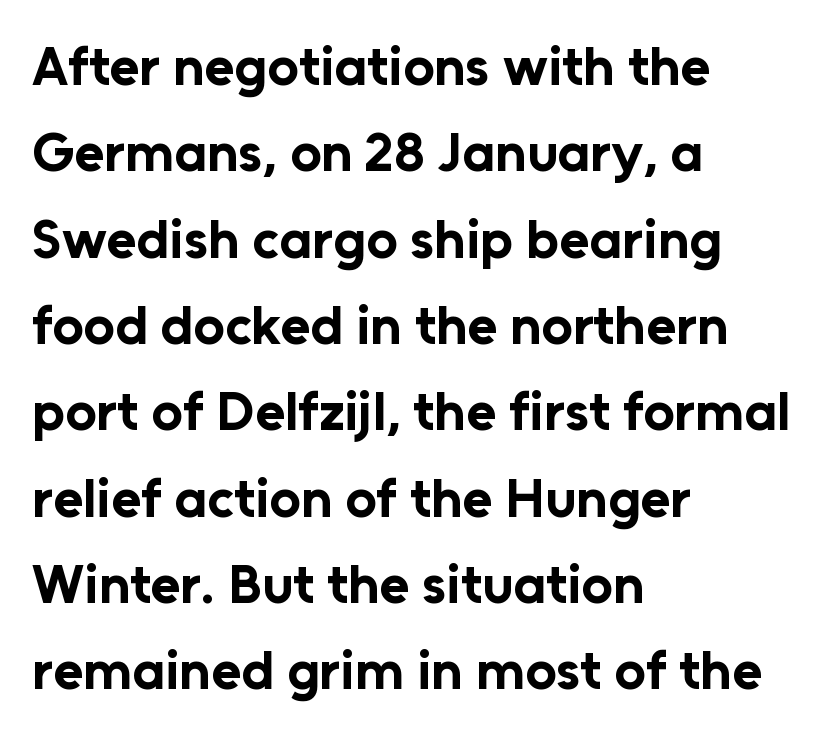
How would I describe the line gaps? Plain and ordinary. Ascenders rise straight up at ninety degrees. Letter spacing: default. On the weight axis this lands at bold, roughly 700. Reading down the block, your eye returns to a fixed left position each line.
